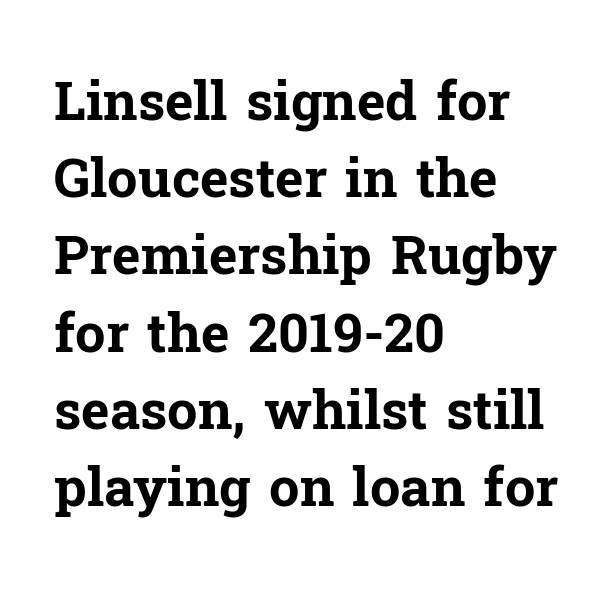
The image shows 54 px bold serif type, upright; set left-aligned, normal line spacing (1.43x), normal letter spacing, not underlined; low stroke contrast and a medium x-height.
